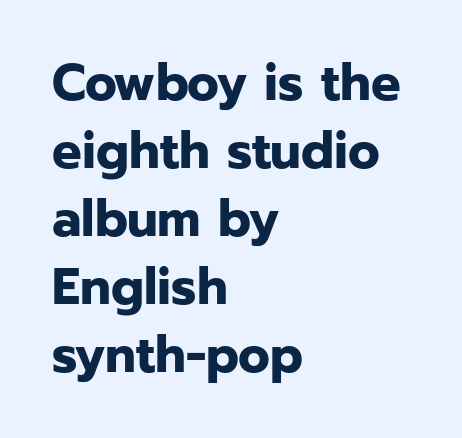
The image shows 52 px bold sans-serif type, upright; set left-aligned, normal line spacing (1.31x), normal letter spacing, not underlined; low stroke contrast and a medium x-height.
